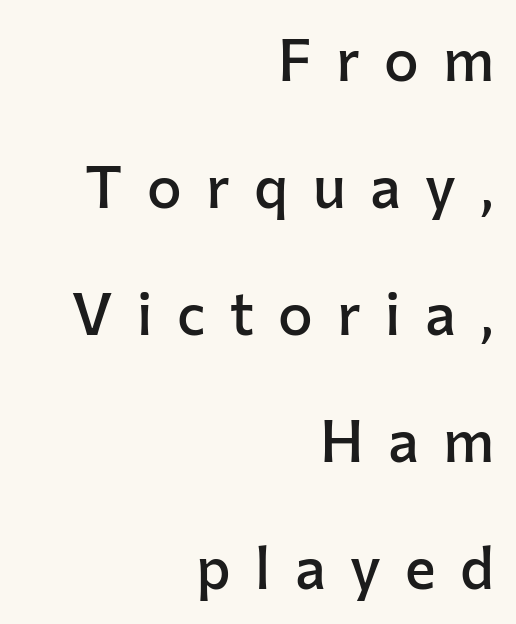
Q: Is the text bold? A: Semi-bold.
Q: Is the text italic (slanted)? A: No, it is upright.
Q: Is the typeface a serif or a sans-serif typeface? A: Sans-serif.
Q: Is the text underlined? A: No.
Q: How is the paragraph aligned? A: Right-aligned.
Q: Is the spacing between letters normal or unusually wide? A: Unusually wide.
Q: Is the spacing between lines tight, normal or loose? A: Loose.
Q: Width (condensed, normal, or wide)? A: Normal.
Q: Stroke contrast? A: Low.
Q: x-height? A: Medium.
Q: Monospaced? A: No.
